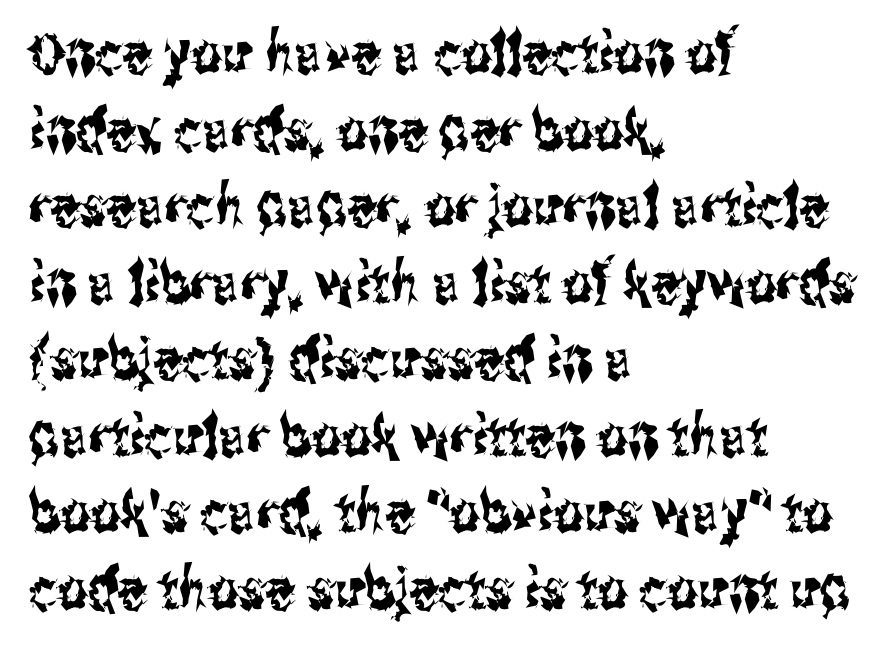
A typesetter would label this face a sans. It's the straight-up-and-down kind of type. Nothing unusual about the tracking: characters are spaced as the font intends. This block has exactly the height ordinary leading produces. Spacing verdict: proportional, widths tailored to each character. Anything drawn beneath the words? Only blank space.
